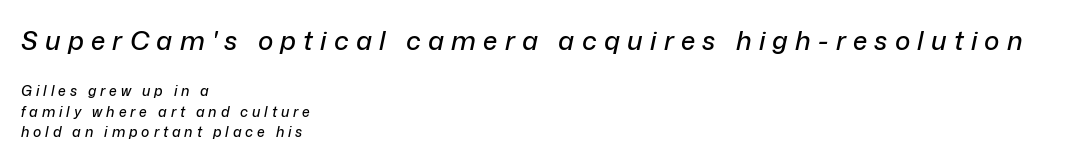
Q: Is the text italic (slanted)? A: Yes, it leans right by about 12 degrees.
Q: Is the text underlined? A: No.
Q: How is the paragraph aligned? A: Left-aligned.
Q: Is the spacing between letters normal or unusually wide? A: Unusually wide.
Q: Is the spacing between lines tight, normal or loose? A: Normal.
Q: Which block of text is set in a larger size, the first (top) or the second (bottom)? A: The first (top) one.
